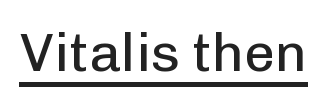
No letter is thick-stroked: the sample isn't bold. Default kerning and tracking; the words read as compact shapes. The face used here is proportionally spaced, like ordinary book or web type. Is there any slant? The stems are plumb.
